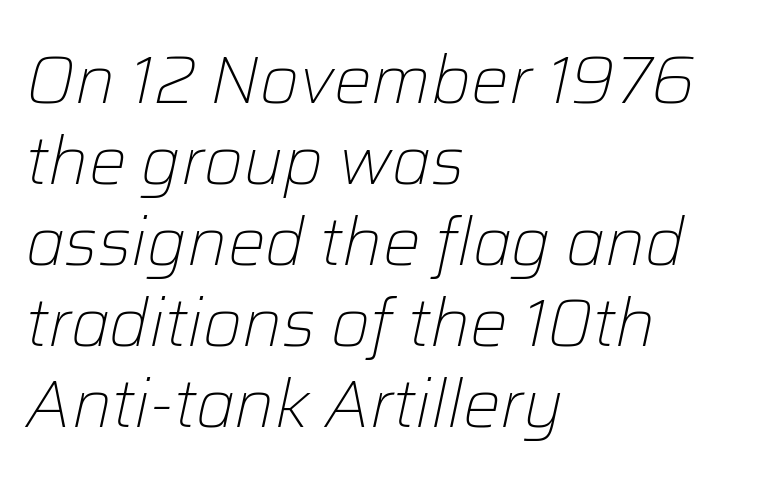
Q: Is the text bold? A: No.
Q: Is the text italic (slanted)? A: Yes, it leans right by about 12 degrees.
Q: Is the text underlined? A: No.
Q: How is the paragraph aligned? A: Left-aligned.
Q: Is the spacing between letters normal or unusually wide? A: Normal.
Q: Width (condensed, normal, or wide)? A: Normal.
Q: Stroke contrast? A: Low.
Q: x-height? A: Medium.
Q: Monospaced? A: No.
